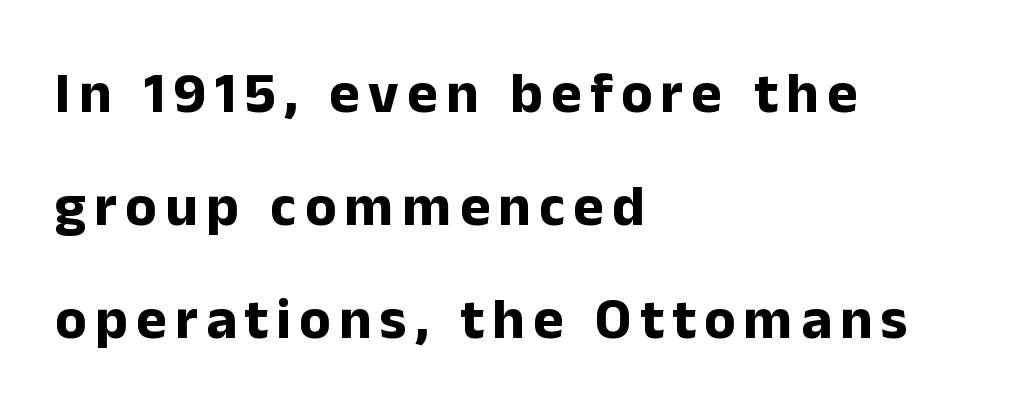
{"serif": "no", "italic": "no", "bold": "yes", "weight": "bold", "width": "normal", "stroke_contrast": "low", "x_height": "medium", "monospaced": "no", "underline": "no", "align": "left", "line_spacing": "loose", "line_spacing_ratio": 1.95, "glyph_px": 58}
